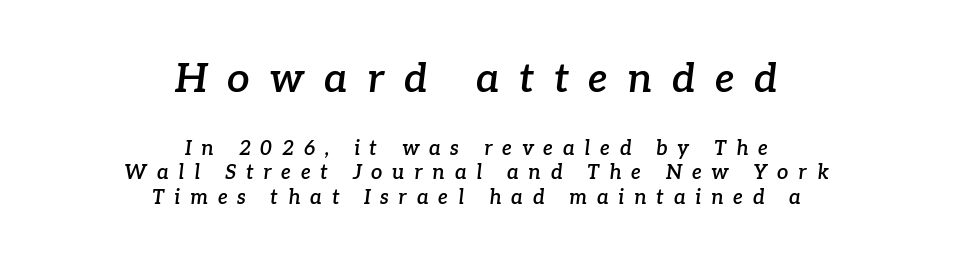
Letter spacing: wide. The specimen reads as italic at a glance. The earlier block is typeset at a bigger size than the later block. Each letter keeps its own natural width here, so spacing adapts to shape.
